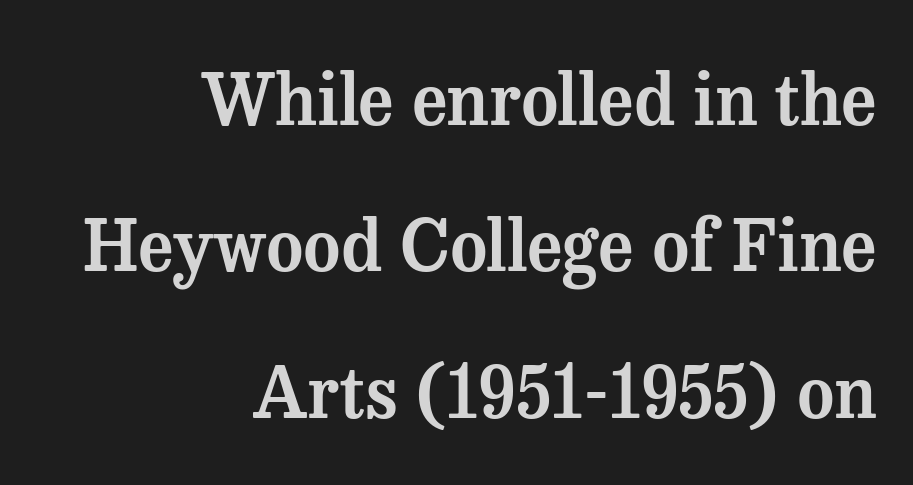
The axis of the letterforms is exactly vertical. Leading: increased. Character widths vary here, with narrow letters taking less room than wide ones. Bare-footed words on every line. Alignment: flush right. Note: serifs present on the glyphs.
